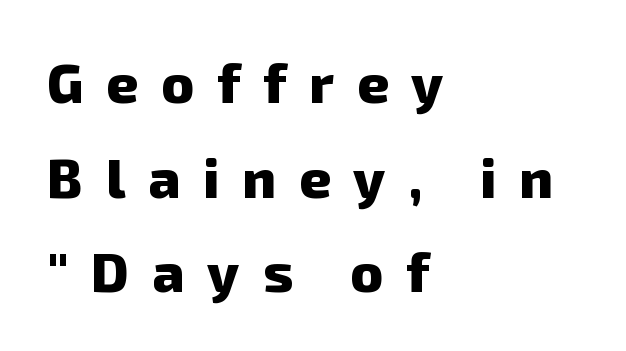
{"serif": "no", "bold": "yes", "weight": "heavy", "width": "normal", "stroke_contrast": "low", "x_height": "medium", "monospaced": "no", "underline": "no", "align": "left", "line_spacing_ratio": 1.72, "letter_spacing": "wide", "letter_spacing_em": 0.42, "glyph_px": 55}
